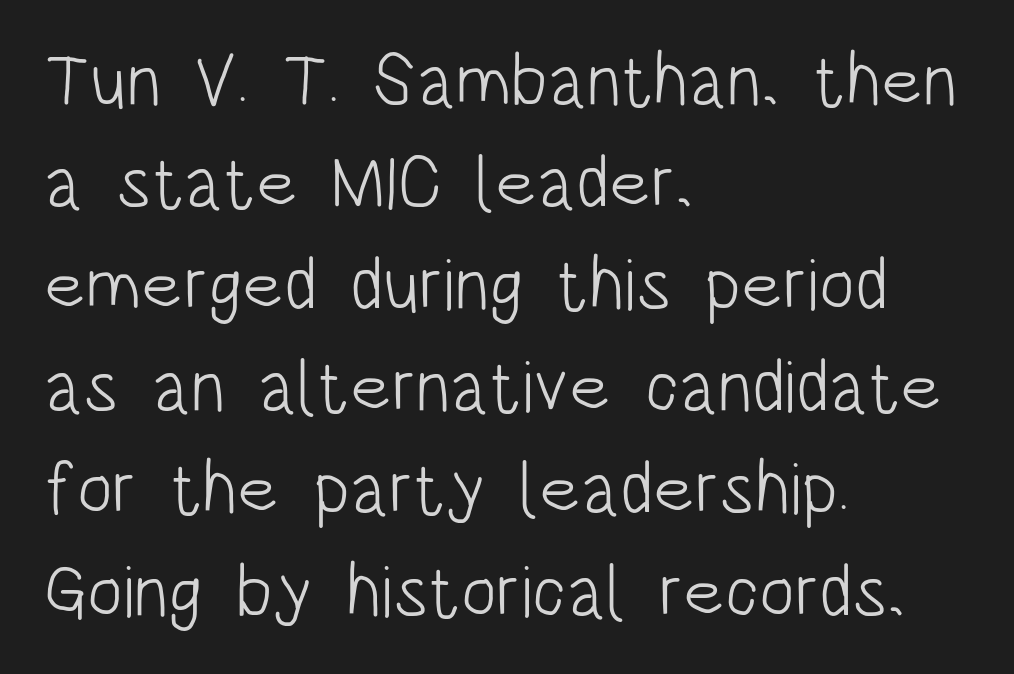
Nope, no serifs anywhere on these letters. When letters stand straight like this, we call the style roman or upright. Check under the words: just untouched page. The rendering uses natural spacing where letterforms have individual widths. Where is the straight margin? On the left.
